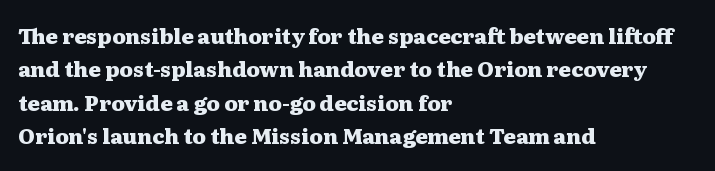
{"italic": "no", "bold": "yes", "underline": "no", "align": "left", "line_spacing": "normal", "line_spacing_ratio": 1.59, "letter_spacing": "normal", "letter_spacing_em": 0.0, "glyph_px": 21}
